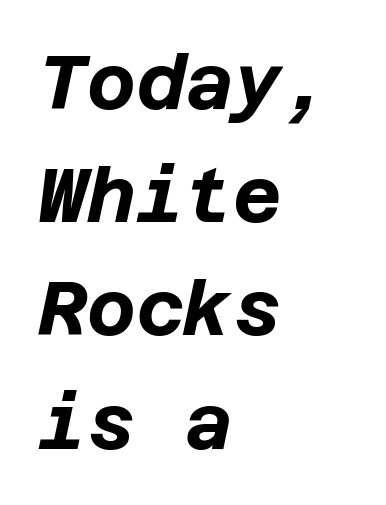
Q: Is the text bold? A: Yes.
Q: Is the text italic (slanted)? A: Yes, it leans right by about 12 degrees.
Q: Is the text underlined? A: No.
Q: How is the paragraph aligned? A: Left-aligned.
Q: Is the spacing between letters normal or unusually wide? A: Normal.
Q: Is the spacing between lines tight, normal or loose? A: Normal.
Q: Width (condensed, normal, or wide)? A: Normal.
Q: Stroke contrast? A: Low.
Q: x-height? A: Large.
